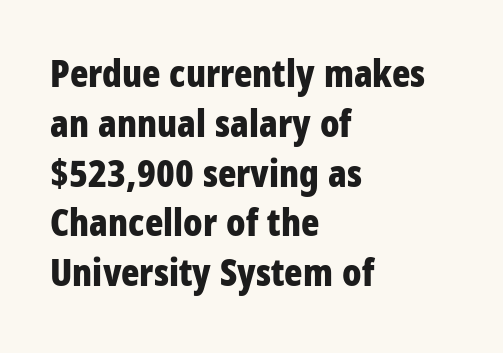
{"serif": "no", "italic": "no", "bold": "yes", "weight": "bold", "width": "condensed", "stroke_contrast": "low", "x_height": "large", "monospaced": "no", "underline": "no", "align": "left", "line_spacing": "normal", "line_spacing_ratio": 1.31, "letter_spacing": "normal", "letter_spacing_em": 0.0, "glyph_px": 38}
